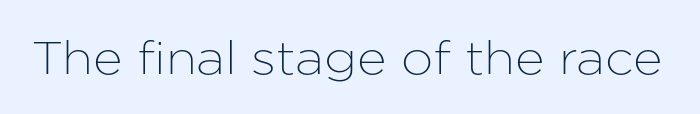
Q: Is the text italic (slanted)? A: No, it is upright.
Q: Is the typeface a serif or a sans-serif typeface? A: Sans-serif.
Q: Is the text underlined? A: No.
Q: Is the spacing between letters normal or unusually wide? A: Normal.
Q: Width (condensed, normal, or wide)? A: Normal.
Q: Stroke contrast? A: Low.
Q: x-height? A: Medium.
Q: Monospaced? A: No.
